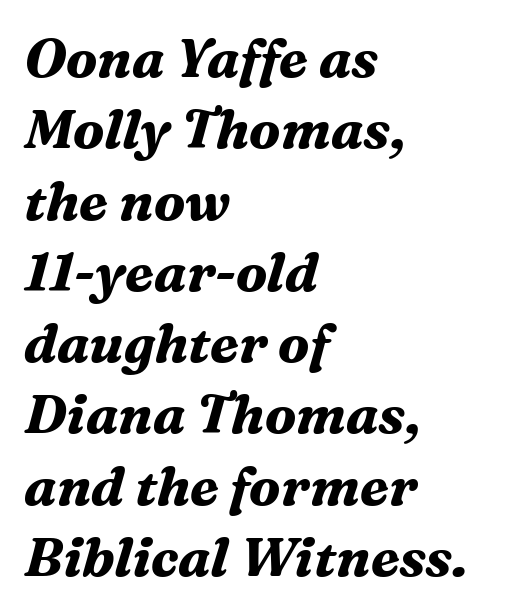
{"serif": "yes", "italic": "yes", "lean": "right", "slant_degrees": 16, "bold": "yes", "weight": "bold", "width": "normal", "stroke_contrast": "medium", "x_height": "medium", "monospaced": "no", "underline": "no", "align": "left", "line_spacing": "normal", "line_spacing_ratio": 1.32, "letter_spacing": "normal", "letter_spacing_em": 0.0, "glyph_px": 54}
